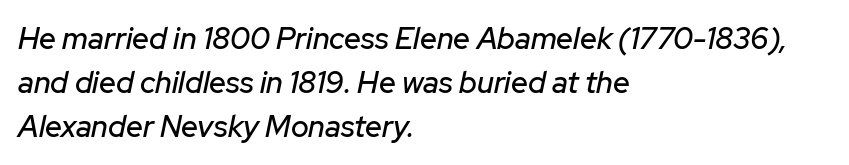
{"italic": "yes", "lean": "right", "slant_degrees": 12, "width": "normal", "stroke_contrast": "low", "x_height": "medium", "monospaced": "no", "underline": "no", "align": "left", "line_spacing": "normal", "line_spacing_ratio": 1.46, "letter_spacing": "normal", "letter_spacing_em": 0.0, "glyph_px": 30}
